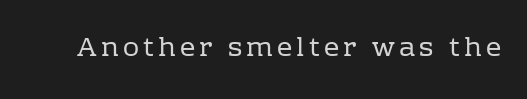
{"italic": "no", "bold": "no", "underline": "no", "glyph_px": 27}
